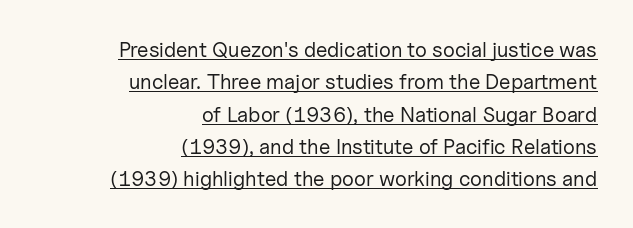
This sample is right-justified, so line beginnings fall wherever the words allow. Does the lettering tilt? It doesn't — this is upright. Stem width sits at or under what a default text font uses. The designer left line spacing at the default.
